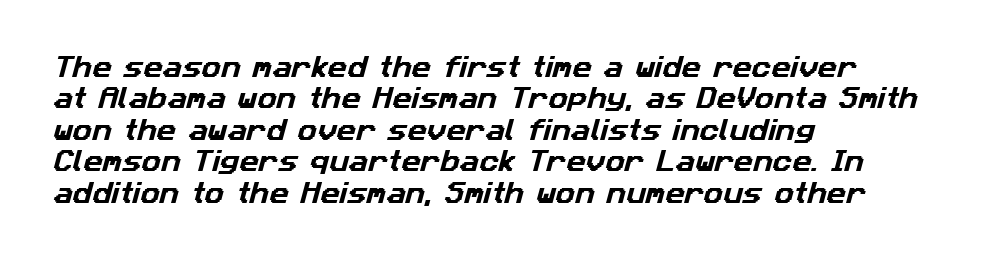
{"underline": "no", "align": "left", "line_spacing": "normal", "line_spacing_ratio": 1.31, "letter_spacing": "normal", "letter_spacing_em": 0.0, "glyph_px": 24}
